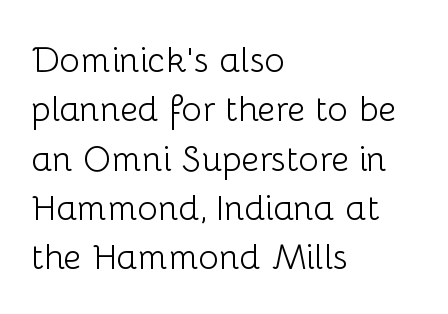
Q: Is the text bold? A: No.
Q: Is the text italic (slanted)? A: No, it is upright.
Q: Is the typeface a serif or a sans-serif typeface? A: Sans-serif.
Q: Is the text underlined? A: No.
Q: How is the paragraph aligned? A: Left-aligned.
Q: Is the spacing between letters normal or unusually wide? A: Normal.
Q: Is the spacing between lines tight, normal or loose? A: Normal.
Q: Width (condensed, normal, or wide)? A: Normal.
Q: Stroke contrast? A: Low.
Q: x-height? A: Medium.
Q: Monospaced? A: No.
